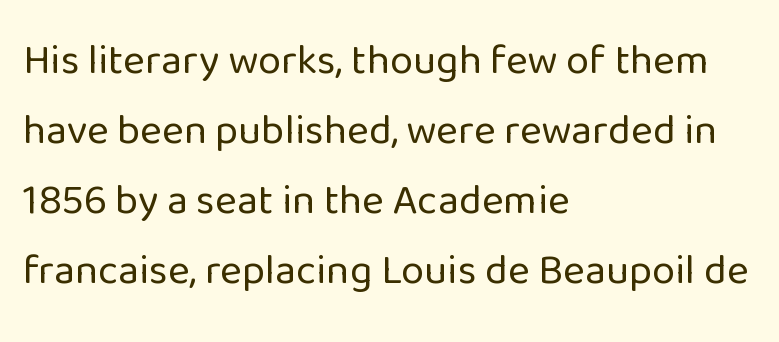
The image shows 42 px regular-weight sans-serif type, upright; set left-aligned, normal line spacing (1.67x), normal letter spacing, not underlined; low stroke contrast and a medium x-height.
